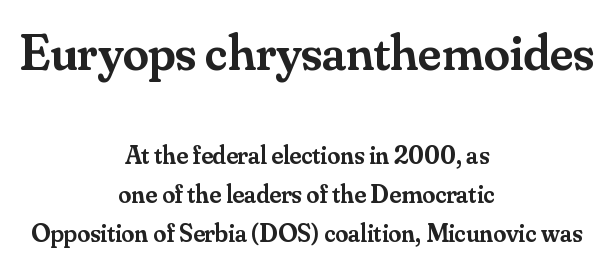
Notice how the passage keeps no hard edge, just a central spine. Does the weight exceed regular? Yes, but only to semibold. This sample uses an upright cut, with every glyph sitting square on the baseline. A serif font was chosen for this passage.
